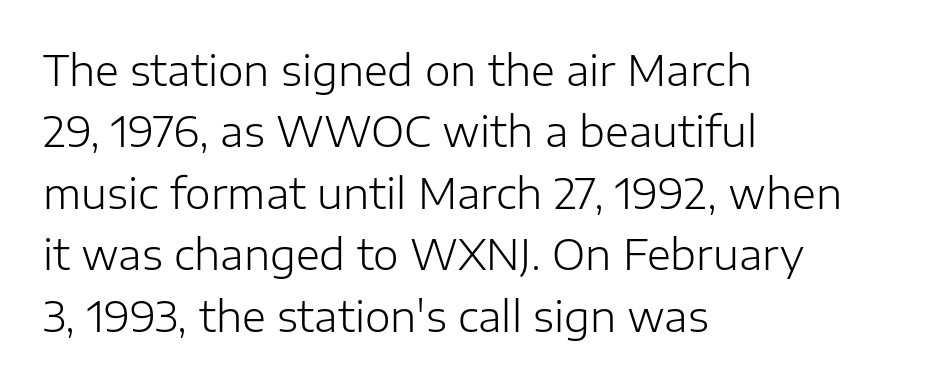
These lines are set flush left with a ragged right edge. Think of a printed novel: that variable character pitch is what you see here. Type without underlining. Interline gaps are of average width in this sample.
